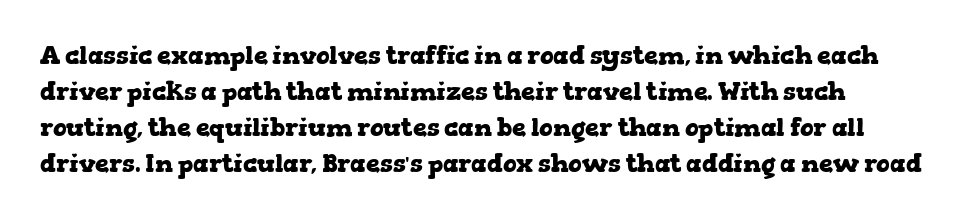
{"italic": "no", "bold": "yes", "underline": "no", "line_spacing": "normal", "line_spacing_ratio": 1.44, "letter_spacing": "normal", "letter_spacing_em": 0.0, "glyph_px": 25}
